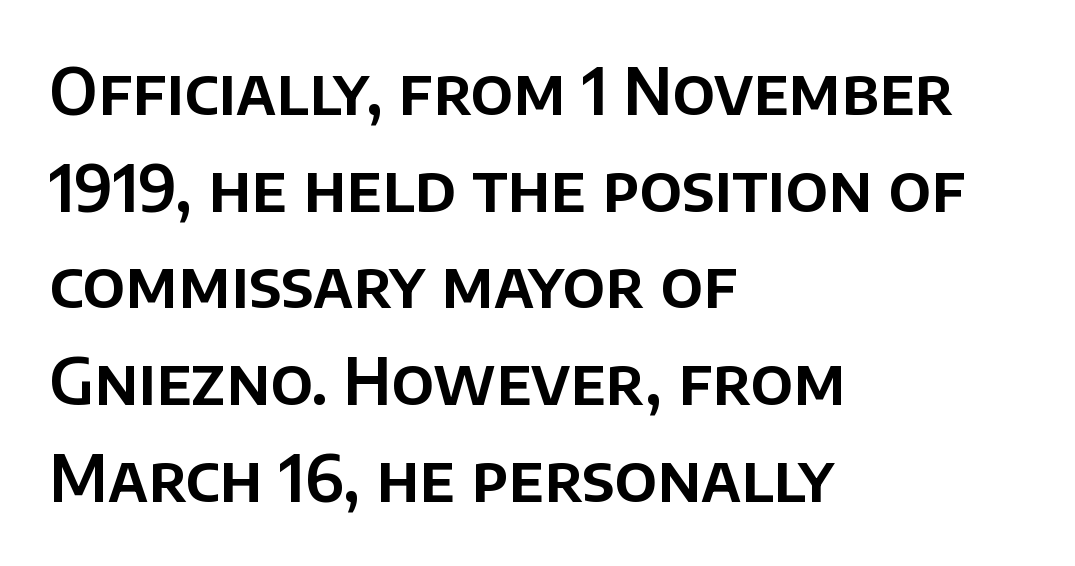
The image shows 64 px sans-serif type, upright; set left-aligned, normal line spacing (1.51x), normal letter spacing, not underlined; low stroke contrast and a large x-height.
